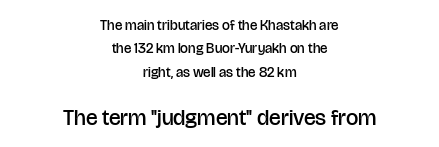
The image shows 22 px text type, upright; set centered, normal line spacing (1.67x), normal letter spacing, not underlined; the second (bottom) block is 1.57x larger.
